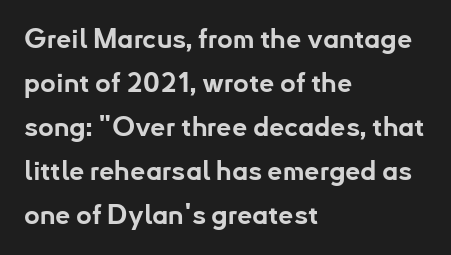
The image shows 27 px bold type, upright; set left-aligned, normal line spacing (1.63x), normal letter spacing, not underlined.
